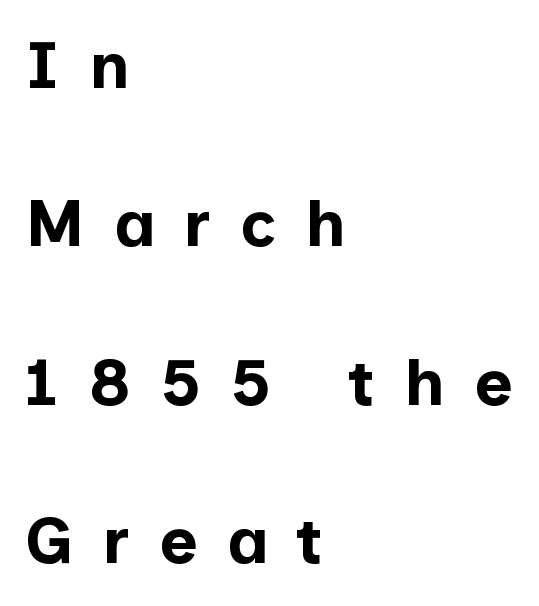
The image shows 66 px bold sans-serif type, upright; set left-aligned, loose line spacing (2.4x), unusually wide letter spacing (+0.44 em), not underlined; low stroke contrast and a medium x-height.
